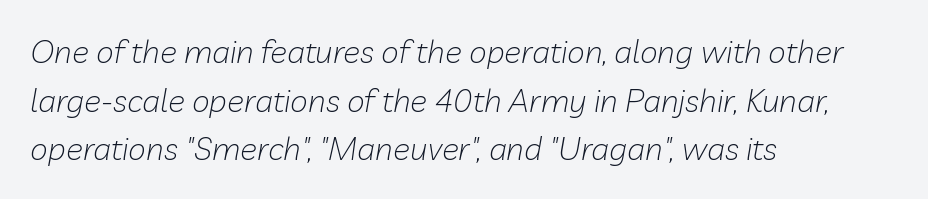
A normal amount of white space separates one row of letters from the next. Letters have the restrained weight of plain body copy at most. This rendering features lettering with no underline. Glyph-to-glyph distance matches everyday printed text. Each letter keeps its own natural width here, so spacing adapts to shape.
